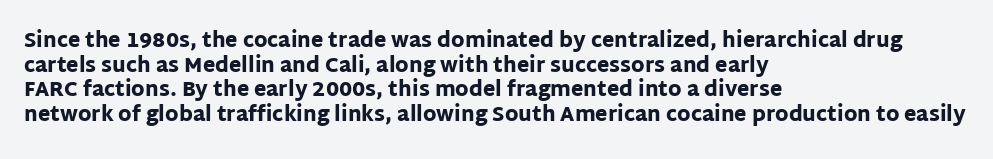
Q: Is the text bold? A: Yes.
Q: Is the text italic (slanted)? A: No, it is upright.
Q: Is the text underlined? A: No.
Q: How is the paragraph aligned? A: Left-aligned.
Q: Is the spacing between letters normal or unusually wide? A: Normal.
